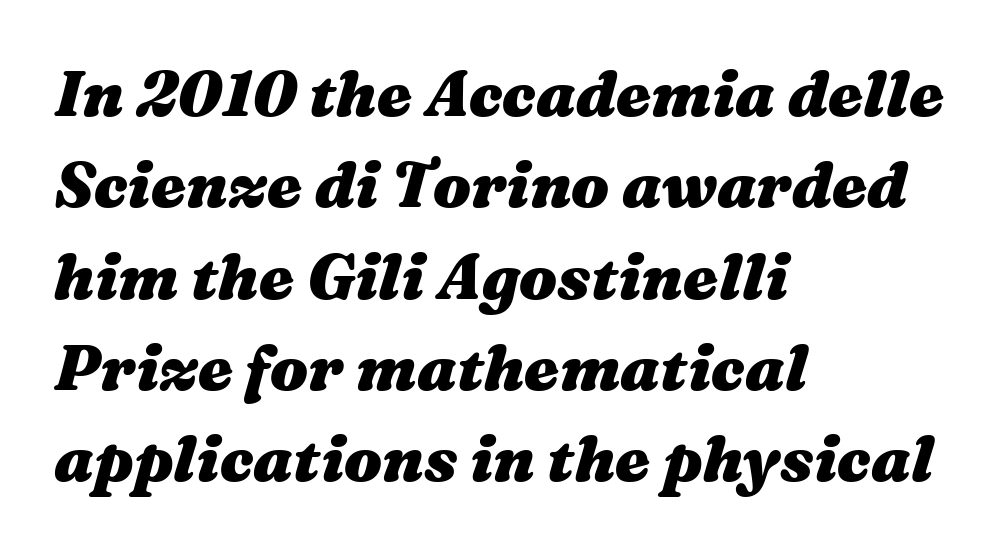
The rendering uses a bold face; every stroke is thick and dark. Short note: letters normally spaced. Plain, unruled lines of type. The text carries the slant typical of an italic or oblique font.
